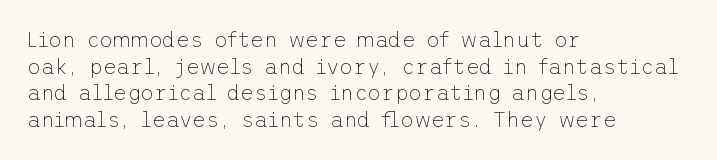
Summary of weight: not heavy and not bold. The vertical gap from one line to the next is medium. The type is set solid horizontally, with unmodified tracking. No italicization has been applied; the sample stays upright. The paragraph shown leans on its left margin. The gap between lines stays unmarked.
